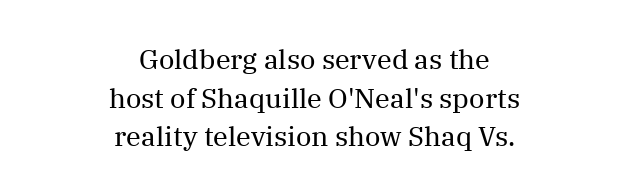
{"italic": "no", "bold": "no", "underline": "no", "align": "center", "line_spacing": "normal", "line_spacing_ratio": 1.43, "letter_spacing": "normal", "letter_spacing_em": 0.0, "glyph_px": 27}
